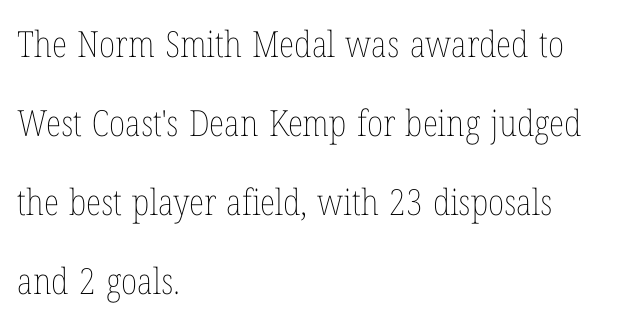
Each stroke keeps to a modest, everyday thickness or less. The paragraph has a hard left edge and a soft right edge. This is the regular roman posture of the typeface. Here the designer chose a conventional face with non-uniform glyph widths. Default kerning and tracking; the words read as compact shapes. Leading is clearly above the norm, producing a sparse column.
